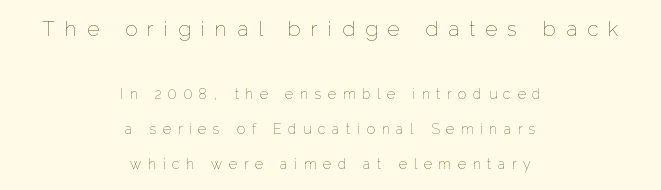
Q: Is the text bold? A: No.
Q: Is the text italic (slanted)? A: No, it is upright.
Q: Is the text underlined? A: No.
Q: How is the paragraph aligned? A: Centered.
Q: Is the spacing between letters normal or unusually wide? A: Unusually wide.
Q: Is the spacing between lines tight, normal or loose? A: Loose.
Q: Which block of text is set in a larger size, the first (top) or the second (bottom)? A: The first (top) one.
